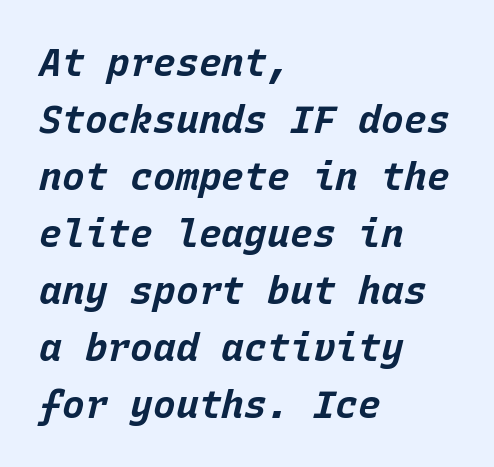
The image shows 38 px bold type, italic (leaning right), monospaced; set left-aligned, normal line spacing (1.5x), normal letter spacing, not underlined; low stroke contrast and a large x-height.
